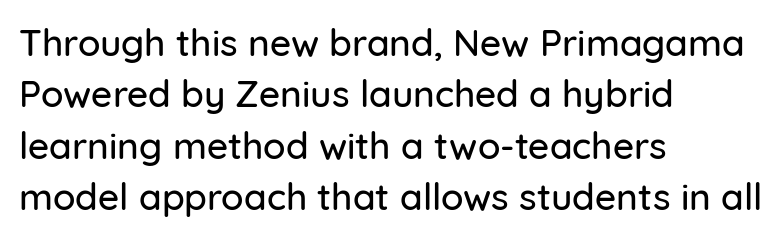
{"serif": "no", "italic": "no", "width": "normal", "stroke_contrast": "low", "x_height": "medium", "monospaced": "no", "underline": "no", "align": "left", "line_spacing": "normal", "line_spacing_ratio": 1.39, "letter_spacing": "normal", "letter_spacing_em": 0.0, "glyph_px": 37}
